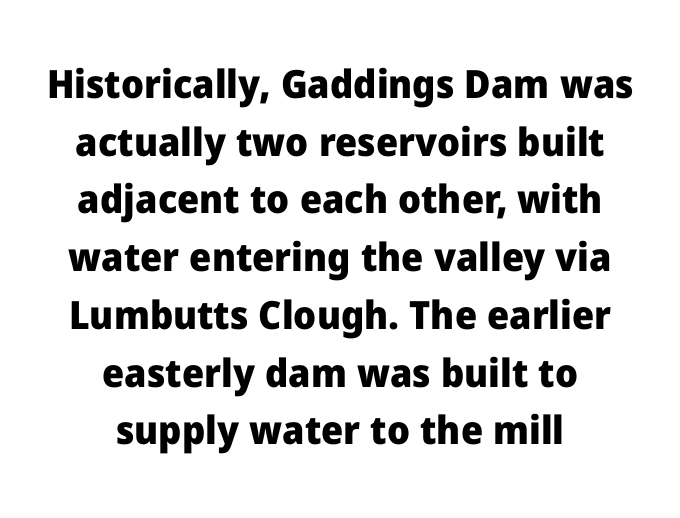
If you drew a line through each stem, it would be perfectly vertical. These lines are rendered in a variable-pitch font. Is the block centered? Yes — each line is placed symmetrically about the middle. This is heavy type, rendered in bold.
